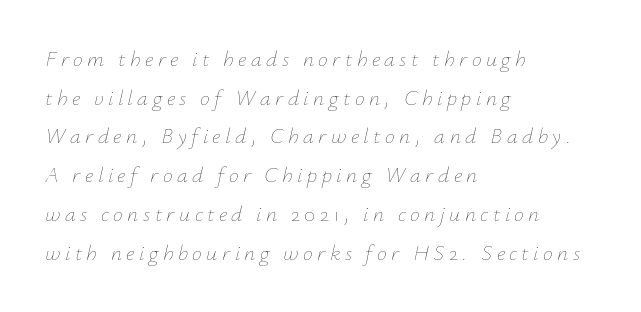
Students, note that the glyphs here are deliberately spaced far apart. The strokes carry an ordinary text weight at most. The paragraph shown leans on its left margin. It's the slanting kind of type.
